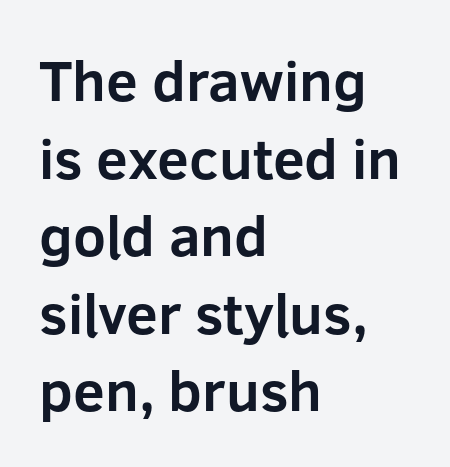
The image shows 57 px bold sans-serif type, upright; set left-aligned, normal line spacing (1.36x), normal letter spacing, not underlined; low stroke contrast and a medium x-height.
